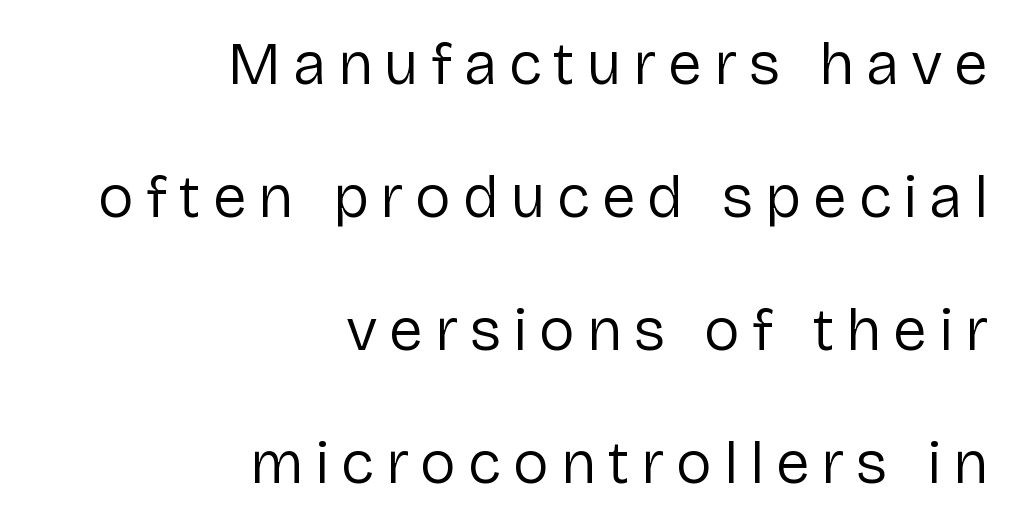
{"serif": "no", "italic": "no", "bold": "no", "weight": "regular", "width": "normal", "stroke_contrast": "low", "x_height": "medium", "monospaced": "no", "underline": "no", "align": "right", "line_spacing": "loose", "line_spacing_ratio": 2.18, "glyph_px": 61}
